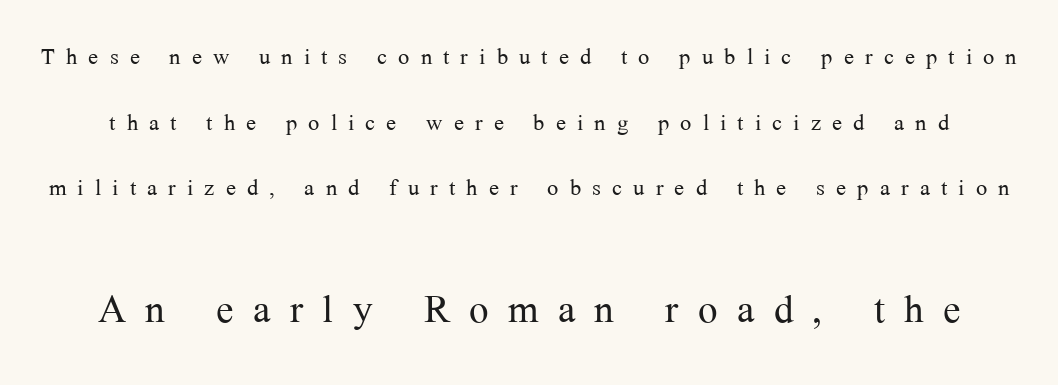
Q: Is the text bold? A: No.
Q: Is the text italic (slanted)? A: No, it is upright.
Q: Is the typeface a serif or a sans-serif typeface? A: Serif.
Q: Is the text underlined? A: No.
Q: Is the spacing between letters normal or unusually wide? A: Unusually wide.
Q: Is the spacing between lines tight, normal or loose? A: Loose.
Q: Which block of text is set in a larger size, the first (top) or the second (bottom)? A: The second (bottom) one.
Q: Width (condensed, normal, or wide)? A: Normal.
Q: Stroke contrast? A: Medium.
Q: x-height? A: Medium.
Q: Monospaced? A: No.
